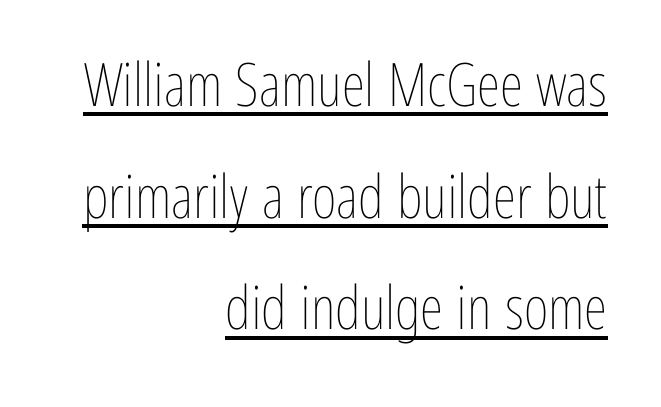
{"italic": "no", "bold": "no", "weight": "thin", "width": "condensed", "stroke_contrast": "low", "x_height": "medium", "monospaced": "no", "underline": "yes", "align": "right", "line_spacing_ratio": 1.86, "letter_spacing": "normal", "letter_spacing_em": 0.0, "glyph_px": 60}
